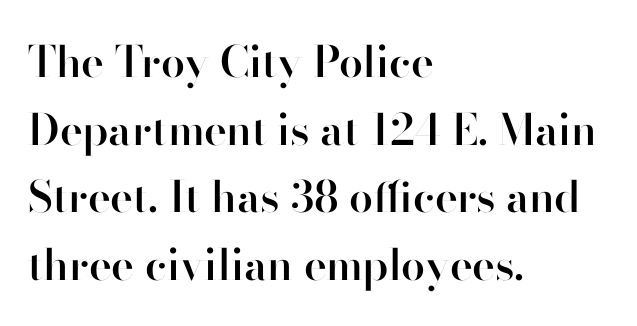
A somewhat darkened texture: the type is semibold rather than bold. Which margin do the lines hug? The left one — the right edge is uneven. This rendering leaves character spacing at its baseline value. The passage shown is not underscored anywhere. This sample has the flowing, uneven cadence of proportional lettering.
